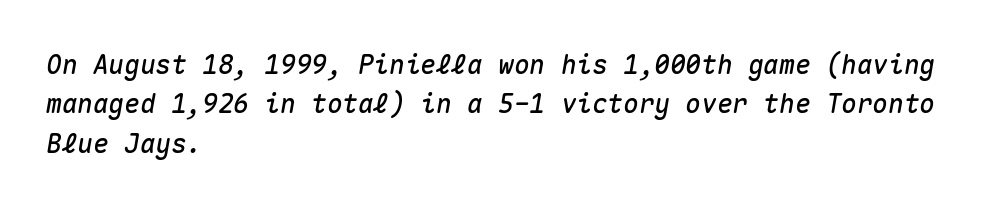
Q: Is the text italic (slanted)? A: Yes, it leans right by about 10 degrees.
Q: Is the text underlined? A: No.
Q: How is the paragraph aligned? A: Left-aligned.
Q: Is the spacing between letters normal or unusually wide? A: Normal.
Q: Is the spacing between lines tight, normal or loose? A: Normal.
